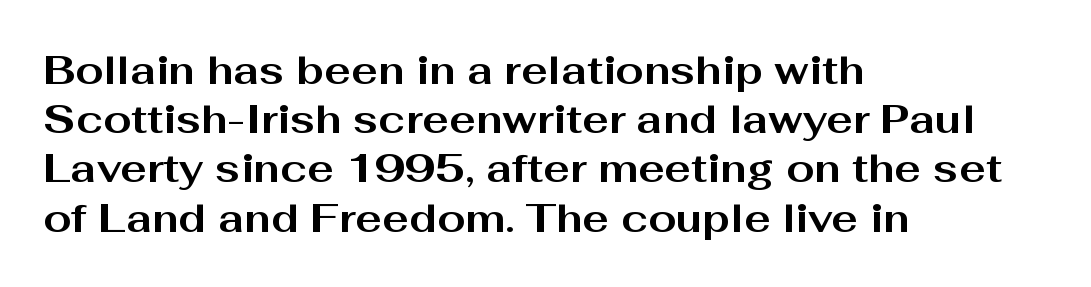
Q: Is the text bold? A: Yes.
Q: Is the text italic (slanted)? A: No, it is upright.
Q: Is the typeface a serif or a sans-serif typeface? A: Sans-serif.
Q: Is the text underlined? A: No.
Q: How is the paragraph aligned? A: Left-aligned.
Q: Is the spacing between letters normal or unusually wide? A: Normal.
Q: Width (condensed, normal, or wide)? A: Wide.
Q: Stroke contrast? A: Medium.
Q: x-height? A: Medium.
Q: Monospaced? A: No.
